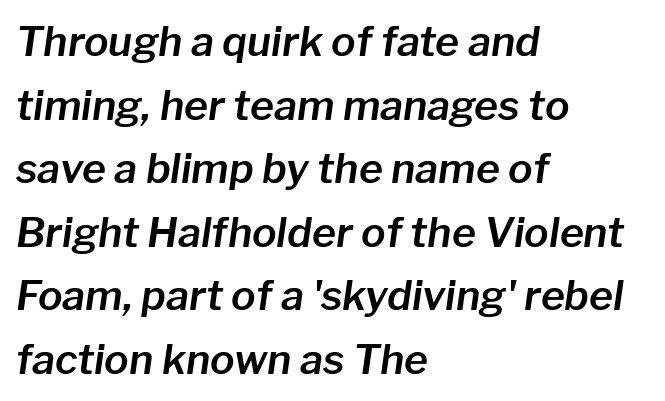
How are the letters spaced? Ordinarily, with no added tracking. The rendering applies a slant to the glyphs. This block has exactly the height ordinary leading produces. Leftover space on each line is placed entirely after the last word. Any mark beneath the type? The region is blank. The letters advance in unequal steps, a hallmark of proportional type.
